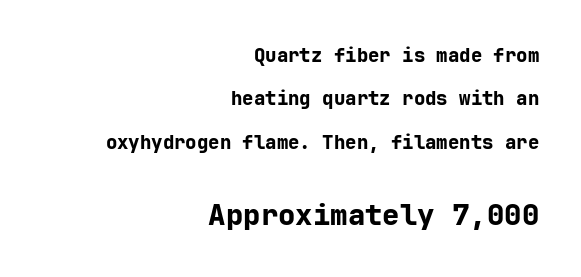
{"serif": "no", "italic": "no", "bold": "yes", "weight": "bold", "width": "normal", "stroke_contrast": "low", "x_height": "medium", "underline": "no", "align": "right", "line_spacing": "loose", "line_spacing_ratio": 2.28, "letter_spacing": "normal", "letter_spacing_em": 0.0, "larger_block": "second", "size_ratio": 1.53, "glyph_px": 29}
